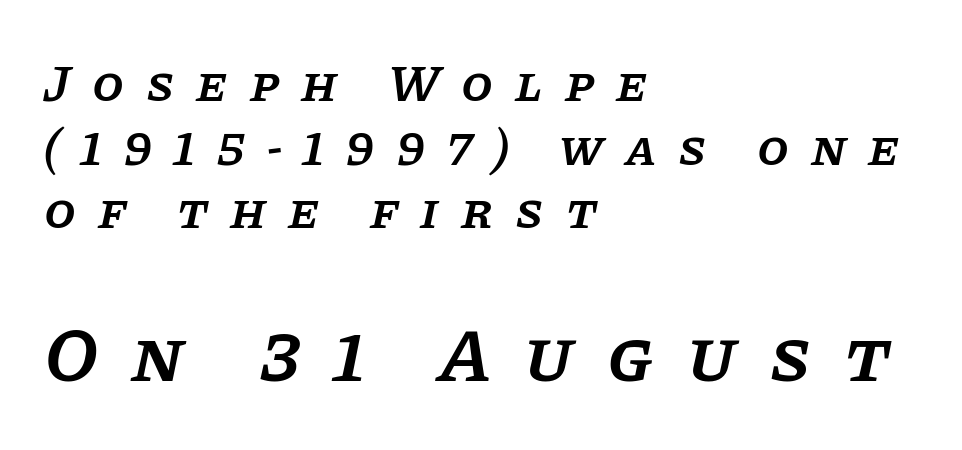
{"serif": "yes", "italic": "yes", "lean": "right", "slant_degrees": 11, "bold": "semi", "weight": "semibold", "width": "normal", "stroke_contrast": "low", "x_height": "large", "monospaced": "no", "underline": "no", "align": "left", "line_spacing": "normal", "line_spacing_ratio": 1.25, "letter_spacing": "wide", "letter_spacing_em": 0.43, "larger_block": "second", "size_ratio": 1.49, "glyph_px": 76}
